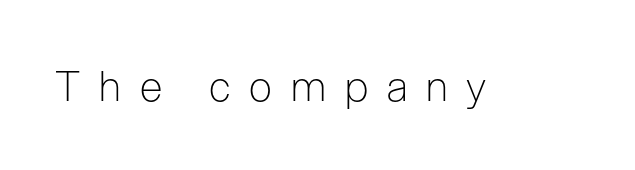
The typeface chosen for these lines omits serifs. Looks like regular typesetting: each glyph gets only the width it needs. Posture: straight, roman, zero tilt. Vertical stems look standard width or narrower in stroke.
